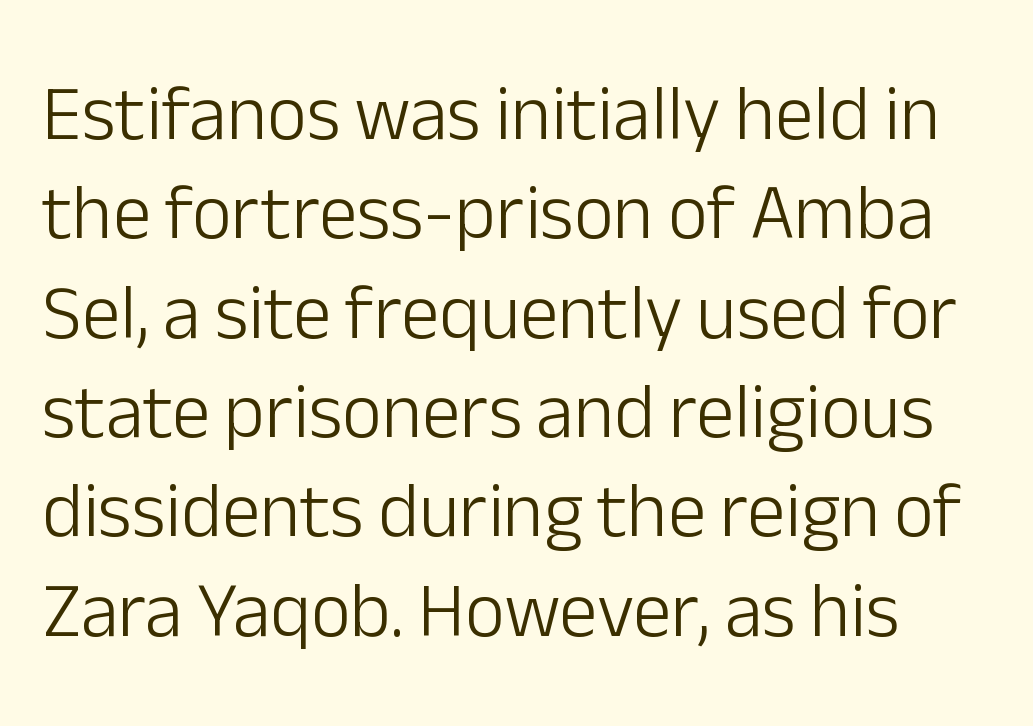
The image shows 77 px light sans-serif type, upright; set normal line spacing (1.29x), normal letter spacing, not underlined; low stroke contrast and a medium x-height.
